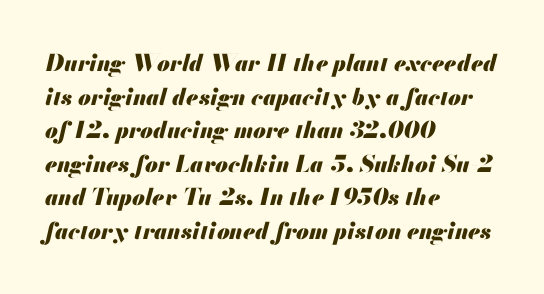
Nobody touched the tracking dial on this one. Slant detected: the letters are inclined. A student would call this left alignment; a typographer would say flush left, rag right. The rendering uses a moderate line-height, typical for paragraphs.
